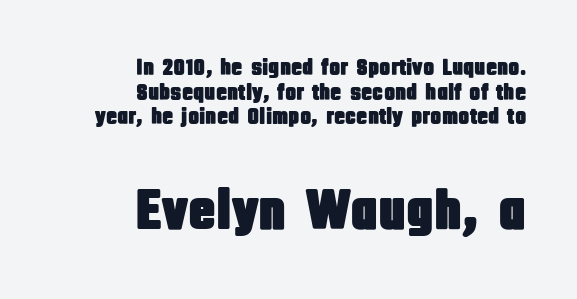
Q: Is the text italic (slanted)? A: No, it is upright.
Q: Is the typeface a serif or a sans-serif typeface? A: Sans-serif.
Q: Is the text underlined? A: No.
Q: How is the paragraph aligned? A: Right-aligned.
Q: Is the spacing between letters normal or unusually wide? A: Normal.
Q: Is the spacing between lines tight, normal or loose? A: Tight.
Q: Which block of text is set in a larger size, the first (top) or the second (bottom)? A: The second (bottom) one.
Q: Width (condensed, normal, or wide)? A: Condensed.
Q: Stroke contrast? A: Low.
Q: x-height? A: Large.
Q: Monospaced? A: No.
